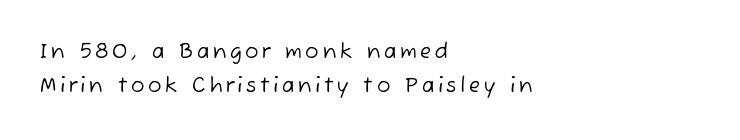
Unmarked baselines from the first word to the last. The characters are drawn with everyday or finer stroke widths. Alignment: flush left.
